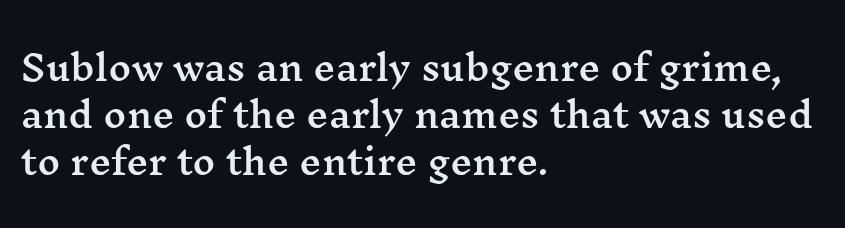
Q: Is the text italic (slanted)? A: No, it is upright.
Q: Is the typeface a serif or a sans-serif typeface? A: Serif.
Q: Is the text underlined? A: No.
Q: How is the paragraph aligned? A: Left-aligned.
Q: Is the spacing between letters normal or unusually wide? A: Normal.
Q: Is the spacing between lines tight, normal or loose? A: Normal.
Q: Width (condensed, normal, or wide)? A: Wide.
Q: Stroke contrast? A: Medium.
Q: x-height? A: Medium.
Q: Monospaced? A: No.
